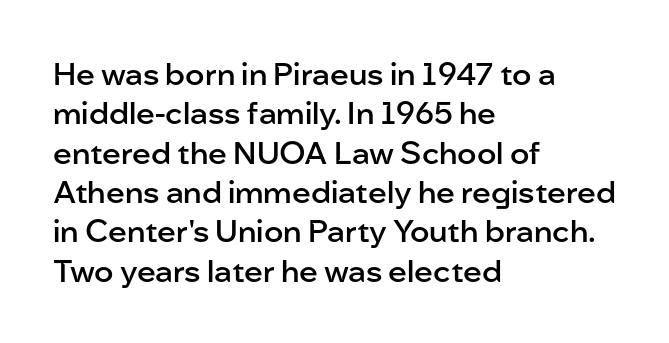
{"serif": "no", "italic": "no", "bold": "semi", "weight": "semibold", "width": "normal", "stroke_contrast": "low", "x_height": "medium", "monospaced": "no", "underline": "no", "align": "left", "line_spacing": "normal", "line_spacing_ratio": 1.27, "letter_spacing": "normal", "letter_spacing_em": 0.0, "glyph_px": 31}
